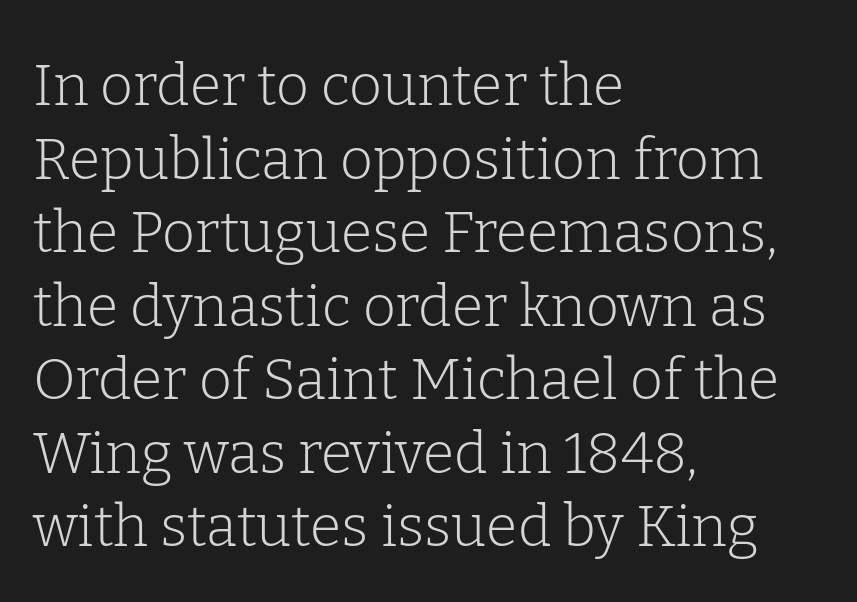
The image shows 57 px light serif type, upright; set left-aligned, normal line spacing (1.29x), normal letter spacing, not underlined; low stroke contrast and a medium x-height.
